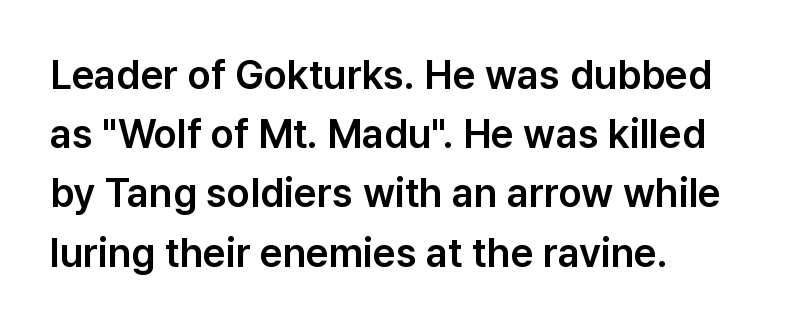
Looks like regular typesetting: each glyph gets only the width it needs. The font's upright variant was chosen for this text. In CSS terms this would be text-align: left. In terms of letterform style, serifs are entirely absent.
